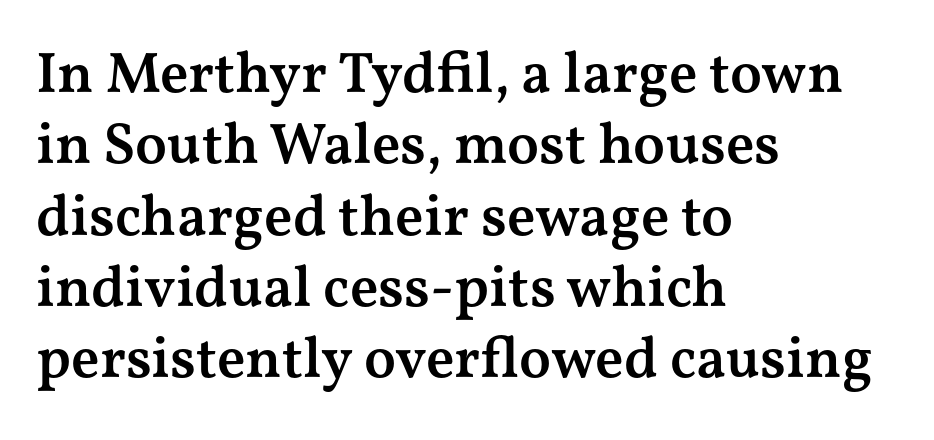
{"serif": "yes", "italic": "no", "bold": "semi", "weight": "semibold", "width": "wide", "stroke_contrast": "medium", "x_height": "medium", "monospaced": "no", "underline": "no", "align": "left", "line_spacing_ratio": 1.23, "letter_spacing": "normal", "letter_spacing_em": 0.0, "glyph_px": 58}
